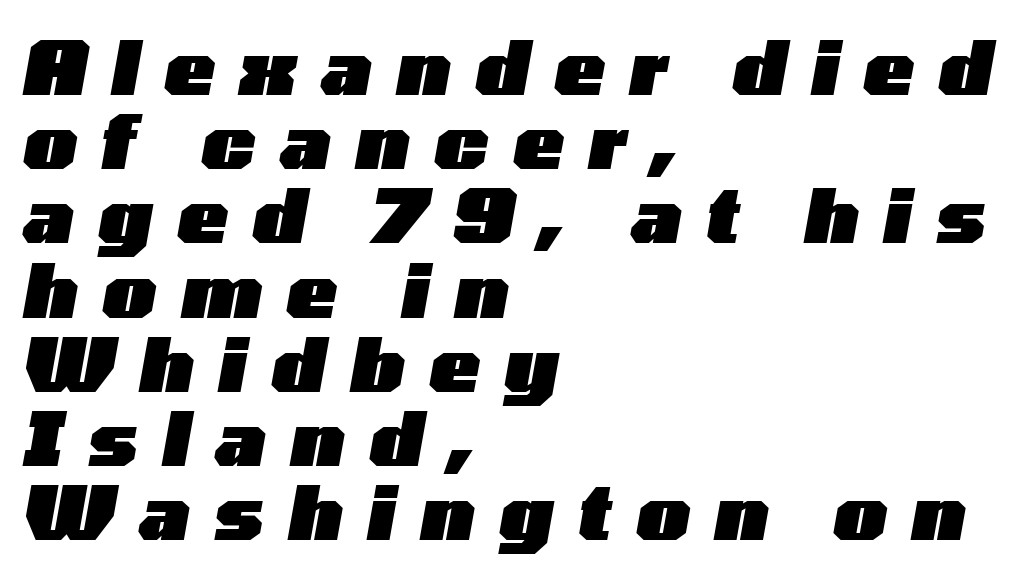
The image shows 75 px heavy, wide type, italic (leaning right); set left-aligned, tight line spacing (0.99x), unusually wide letter spacing (+0.33 em), not underlined; low stroke contrast and a medium x-height.
